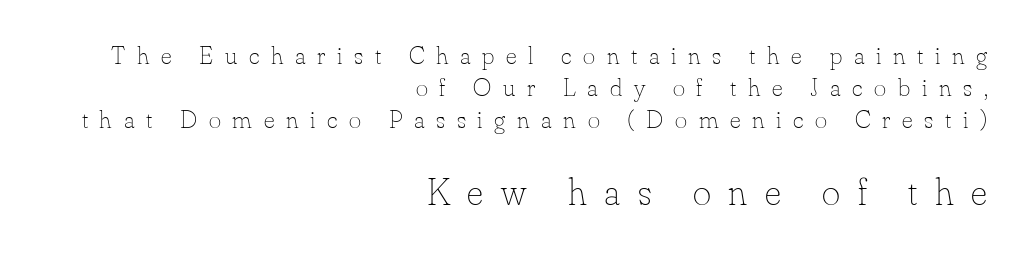
Q: Is the text bold? A: No.
Q: Is the text italic (slanted)? A: No, it is upright.
Q: Is the text underlined? A: No.
Q: How is the paragraph aligned? A: Right-aligned.
Q: Is the spacing between letters normal or unusually wide? A: Unusually wide.
Q: Which block of text is set in a larger size, the first (top) or the second (bottom)? A: The second (bottom) one.
Q: Width (condensed, normal, or wide)? A: Normal.
Q: Stroke contrast? A: Low.
Q: x-height? A: Small.
Q: Monospaced? A: No.
